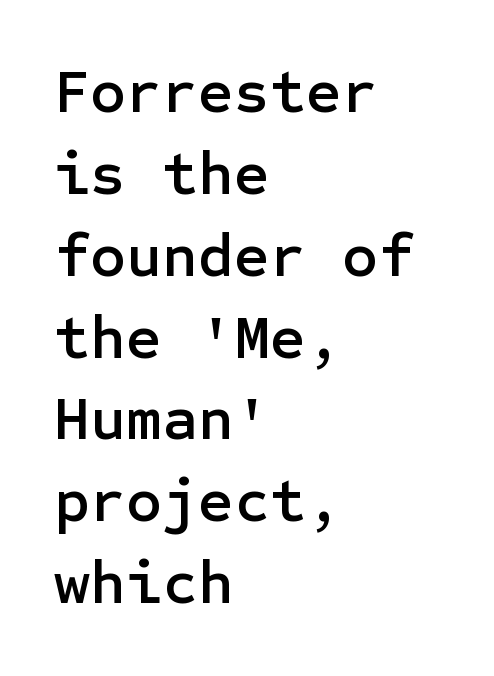
{"serif": "no", "italic": "no", "width": "normal", "stroke_contrast": "low", "x_height": "medium", "underline": "no", "align": "left", "line_spacing": "normal", "line_spacing_ratio": 1.32, "letter_spacing": "normal", "letter_spacing_em": 0.0, "glyph_px": 62}
